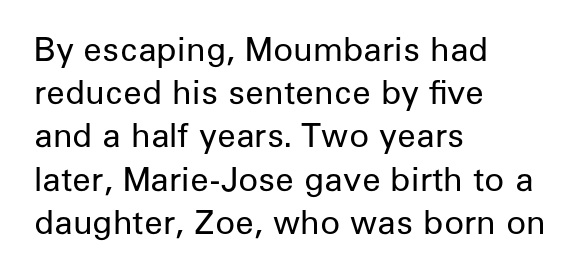
Q: Is the text bold? A: No.
Q: Is the text italic (slanted)? A: No, it is upright.
Q: Is the typeface a serif or a sans-serif typeface? A: Sans-serif.
Q: Is the text underlined? A: No.
Q: How is the paragraph aligned? A: Left-aligned.
Q: Is the spacing between letters normal or unusually wide? A: Normal.
Q: Is the spacing between lines tight, normal or loose? A: Normal.
Q: Width (condensed, normal, or wide)? A: Normal.
Q: Stroke contrast? A: Low.
Q: x-height? A: Medium.
Q: Monospaced? A: No.
